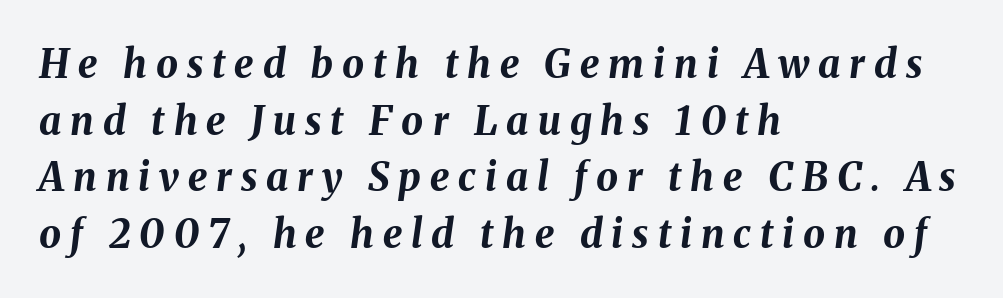
{"italic": "yes", "lean": "right", "slant_degrees": 8, "bold": "yes", "weight": "bold", "width": "normal", "stroke_contrast": "medium", "x_height": "medium", "monospaced": "no", "underline": "no", "align": "left", "line_spacing": "normal", "line_spacing_ratio": 1.45, "letter_spacing": "wide", "letter_spacing_em": 0.23, "glyph_px": 39}
